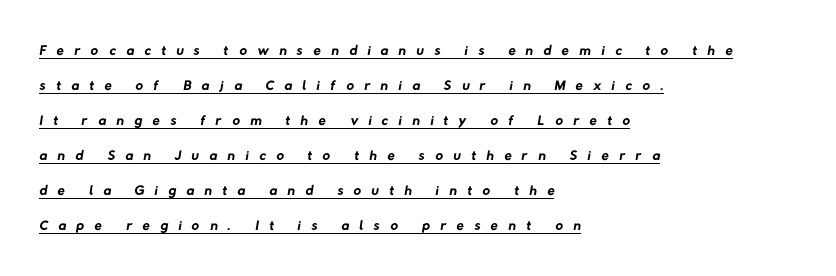
Is there an underline? Yes — a line sits under the letters. Stems here are at most as thick as an everyday book face. Caption: multi-line text, flush left, ragged right. The gaps between neighbouring characters are conspicuously large. Normally led — the rows are evenly, conventionally spaced.
